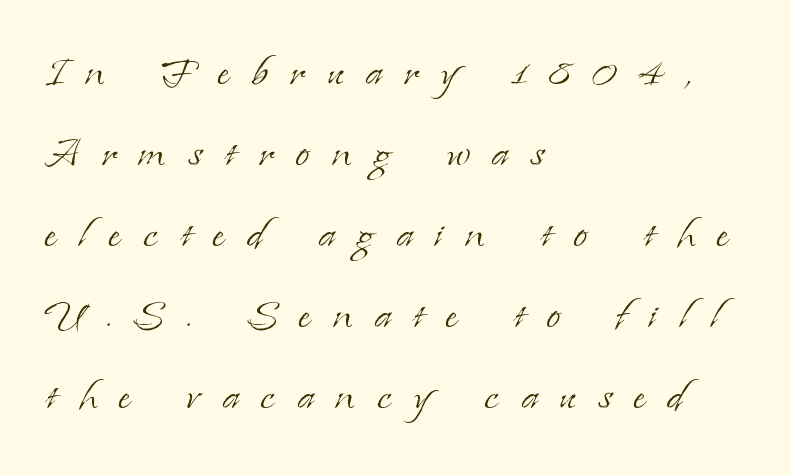
Q: Is the text bold? A: No.
Q: Is the text italic (slanted)? A: Yes.
Q: Is the typeface a serif or a sans-serif typeface? A: Serif.
Q: Is the text underlined? A: No.
Q: How is the paragraph aligned? A: Left-aligned.
Q: Is the spacing between letters normal or unusually wide? A: Unusually wide.
Q: Is the spacing between lines tight, normal or loose? A: Normal.
Q: Width (condensed, normal, or wide)? A: Normal.
Q: Stroke contrast? A: Low.
Q: x-height? A: Small.
Q: Monospaced? A: No.
